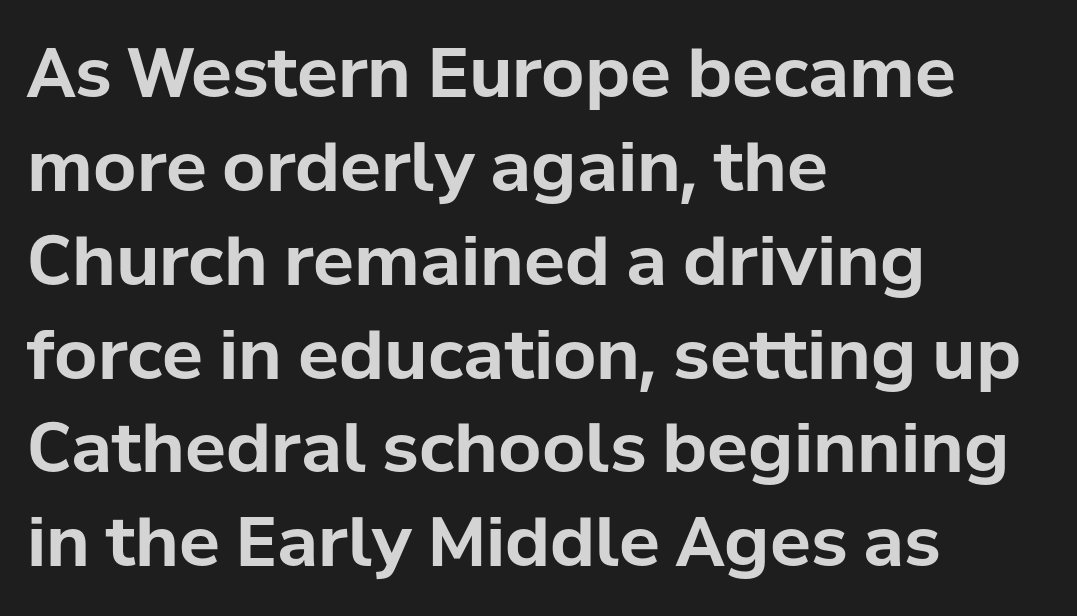
The image shows 68 px bold sans-serif type, upright; set left-aligned, normal line spacing (1.38x), normal letter spacing, not underlined; low stroke contrast and a medium x-height.
